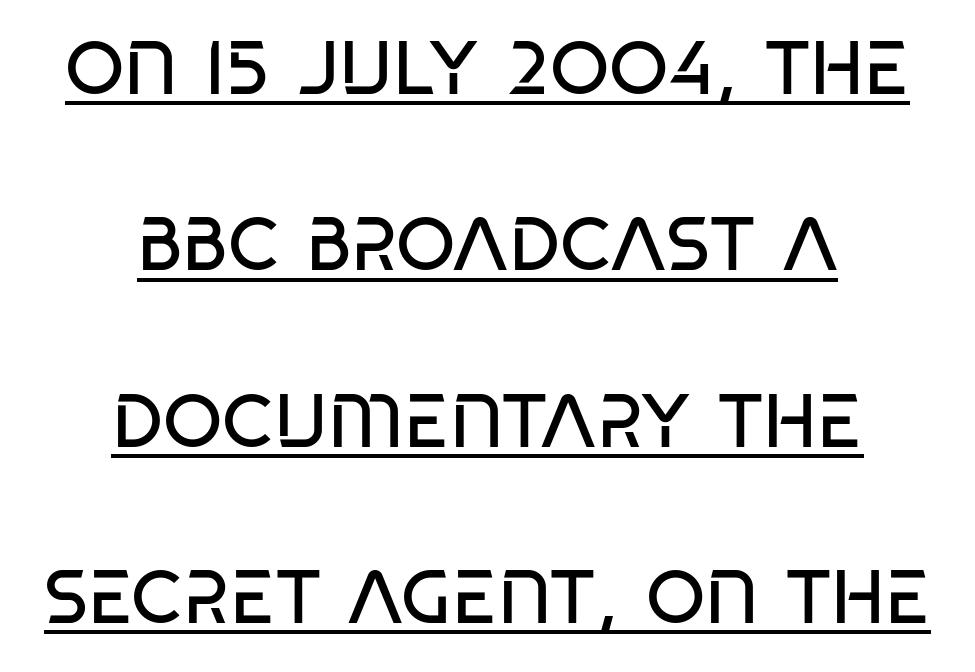
{"serif": "no", "bold": "no", "weight": "regular", "width": "condensed", "stroke_contrast": "low", "x_height": "large", "monospaced": "no", "underline": "yes", "align": "center", "line_spacing": "loose", "line_spacing_ratio": 2.32, "letter_spacing": "normal", "letter_spacing_em": 0.0, "glyph_px": 76}
